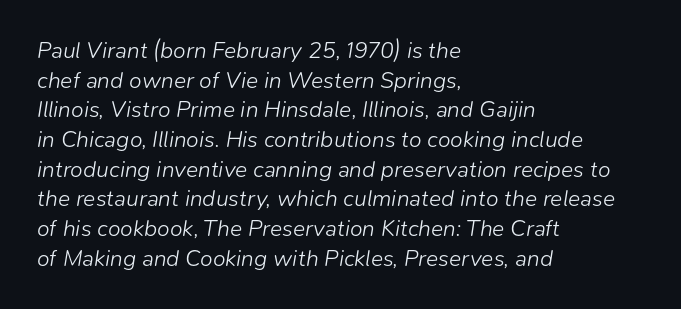
The image shows 23 px text type, italic (leaning right); set left-aligned, normal line spacing (1.29x), normal letter spacing, not underlined.
